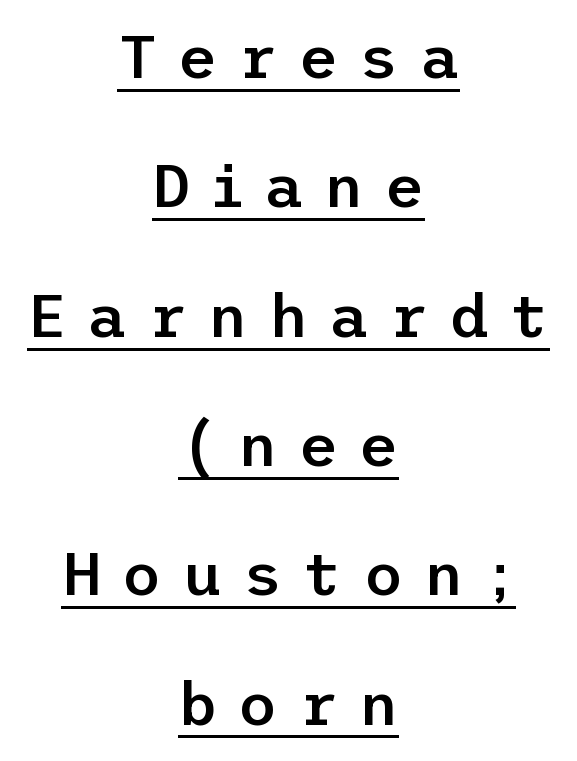
The lettering is marked with a stroke running underneath it. These lines stack symmetrically, like a column narrowing and widening about its center. Glyph-to-glyph distance is far greater than everyday printed text. A typesetter would mark this as roman, not italic. This is moderately heavy type, rendered in semibold. Loosely led — the rows are spread out.
